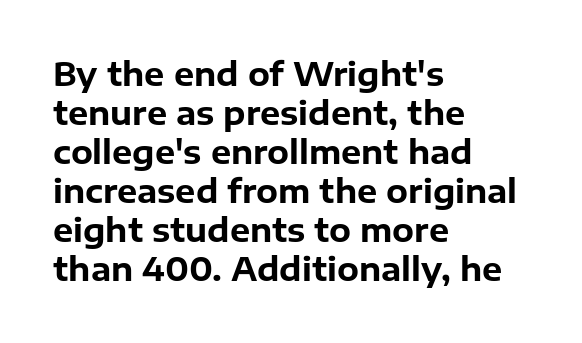
{"serif": "no", "italic": "no", "bold": "yes", "weight": "bold", "width": "normal", "stroke_contrast": "low", "x_height": "medium", "monospaced": "no", "underline": "no", "align": "left", "line_spacing_ratio": 1.22, "letter_spacing": "normal", "letter_spacing_em": 0.0, "glyph_px": 32}
